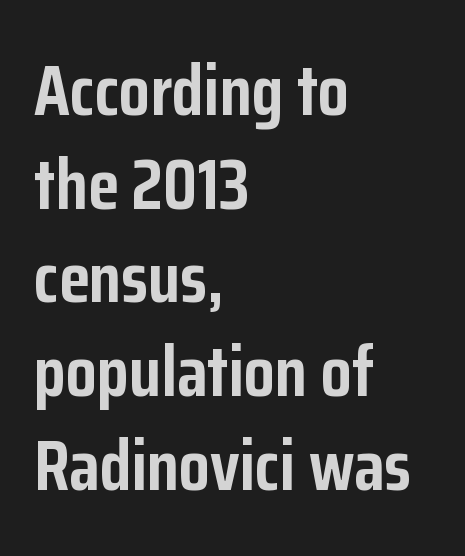
Q: Is the text bold? A: Yes.
Q: Is the text italic (slanted)? A: No, it is upright.
Q: Is the typeface a serif or a sans-serif typeface? A: Sans-serif.
Q: Is the text underlined? A: No.
Q: How is the paragraph aligned? A: Left-aligned.
Q: Is the spacing between letters normal or unusually wide? A: Normal.
Q: Is the spacing between lines tight, normal or loose? A: Normal.
Q: Width (condensed, normal, or wide)? A: Condensed.
Q: Stroke contrast? A: Low.
Q: x-height? A: Medium.
Q: Monospaced? A: No.
